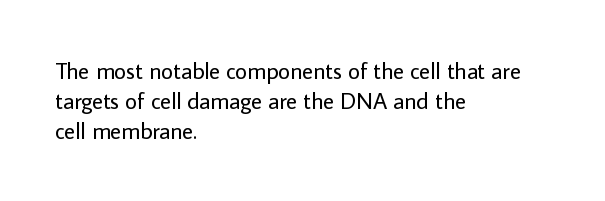
Q: Is the text bold? A: No.
Q: Is the text italic (slanted)? A: No, it is upright.
Q: Is the text underlined? A: No.
Q: How is the paragraph aligned? A: Left-aligned.
Q: Is the spacing between letters normal or unusually wide? A: Normal.
Q: Is the spacing between lines tight, normal or loose? A: Normal.
